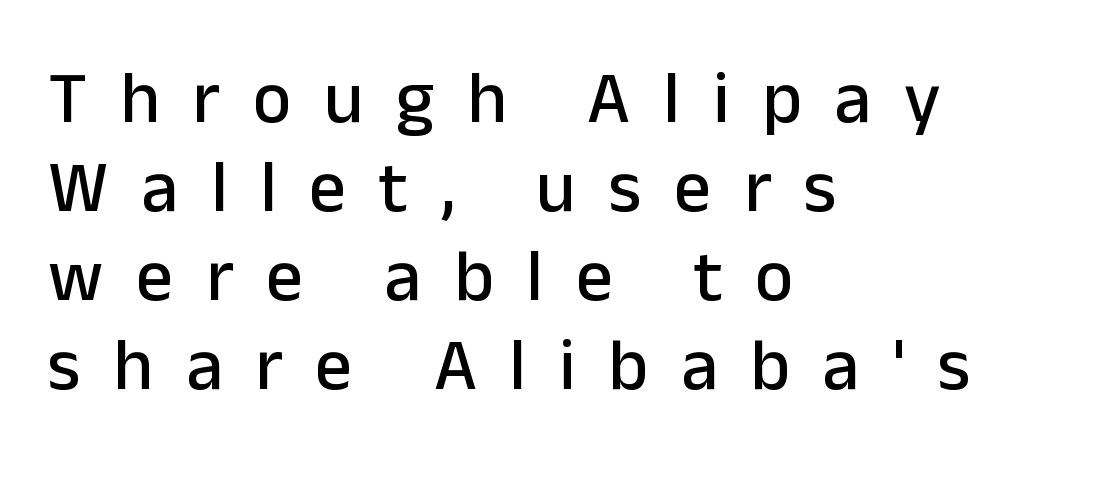
Q: Is the text italic (slanted)? A: No, it is upright.
Q: Is the typeface a serif or a sans-serif typeface? A: Sans-serif.
Q: Is the text underlined? A: No.
Q: How is the paragraph aligned? A: Left-aligned.
Q: Is the spacing between letters normal or unusually wide? A: Unusually wide.
Q: Width (condensed, normal, or wide)? A: Normal.
Q: Stroke contrast? A: Low.
Q: x-height? A: Medium.
Q: Monospaced? A: No.
